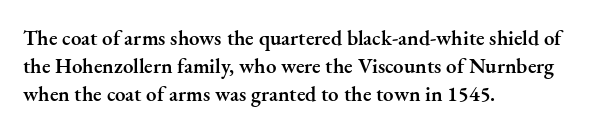
{"italic": "no", "bold": "semi", "underline": "no", "align": "left", "line_spacing": "normal", "line_spacing_ratio": 1.34, "letter_spacing": "normal", "letter_spacing_em": 0.0, "glyph_px": 21}
